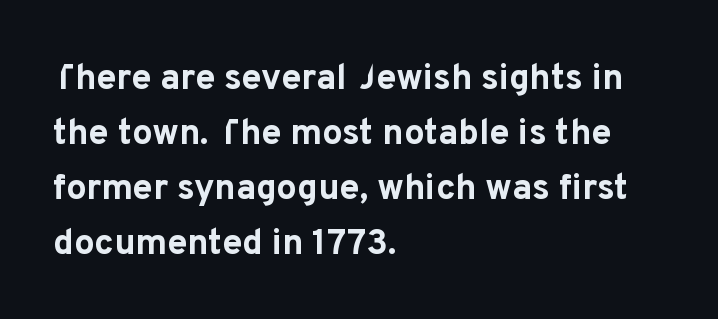
{"serif": "no", "italic": "no", "bold": "yes", "weight": "bold", "width": "normal", "stroke_contrast": "low", "x_height": "medium", "monospaced": "no", "underline": "no", "align": "left", "line_spacing": "normal", "line_spacing_ratio": 1.53, "letter_spacing": "normal", "letter_spacing_em": 0.0, "glyph_px": 36}
